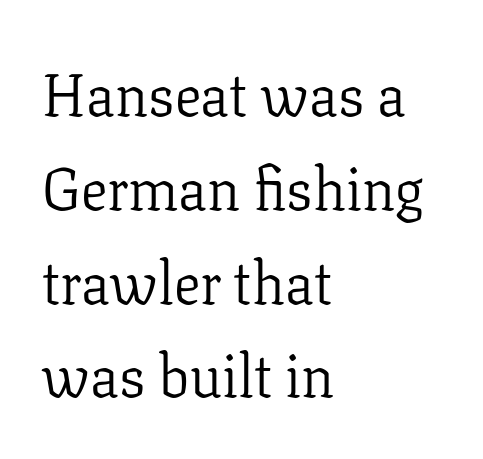
Serifs: yes, visible at the terminals of the letterforms. The space beneath each line is pristine and unruled. Is the letter spacing exaggerated? No — it looks like the ordinary default. Spacing verdict: proportional, widths tailored to each character.
